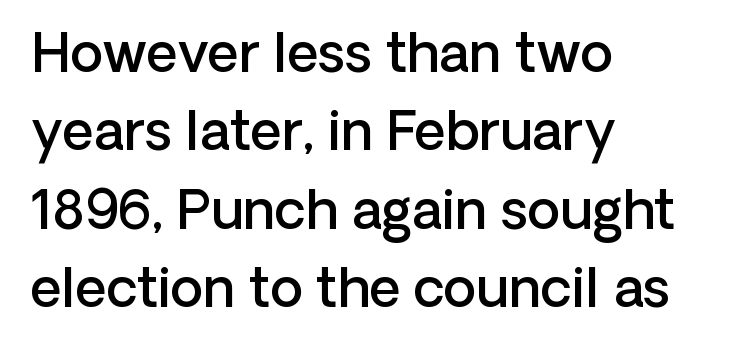
The image shows 54 px semibold sans-serif type, upright; set left-aligned, normal line spacing (1.45x), normal letter spacing, not underlined; low stroke contrast and a medium x-height.
